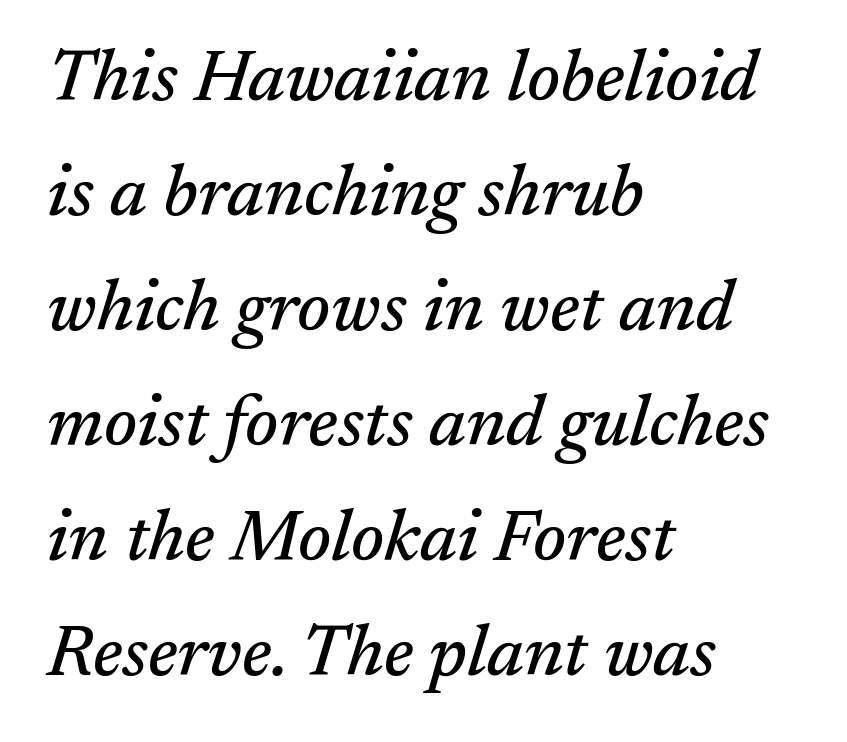
The image shows 71 px serif type, italic (leaning right); set left-aligned, normal line spacing (1.62x), normal letter spacing, not underlined; medium stroke contrast and a medium x-height.
